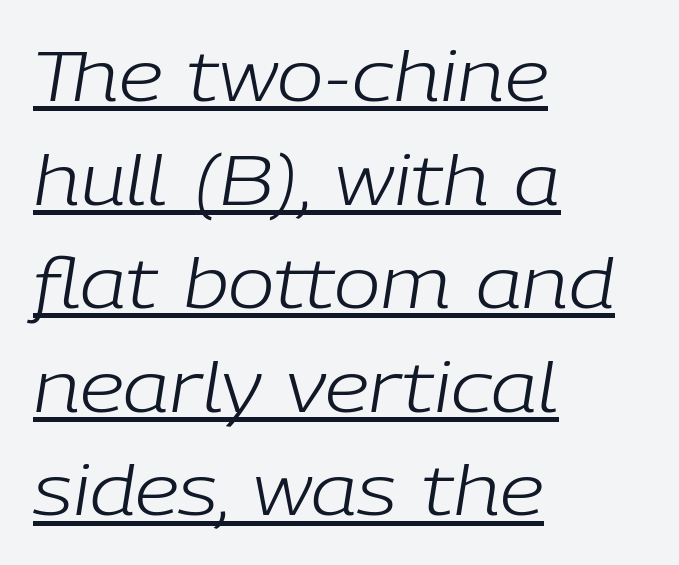
You could not count columns in this text — the font is proportionally spaced. The rendering uses a moderate line-height, typical for paragraphs. The lines are quadded left. Is the type slanted? Yes — the strokes lean at a clear angle. A light-to-regular cut is what we see here. Nobody touched the tracking dial on this one.
